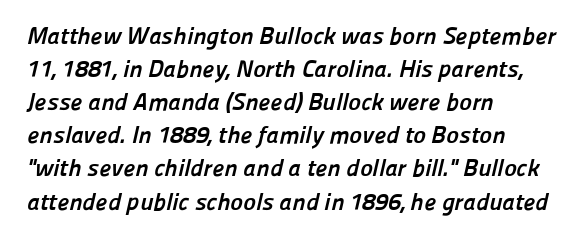
{"bold": "yes", "underline": "no", "align": "left", "line_spacing": "normal", "line_spacing_ratio": 1.38, "letter_spacing": "normal", "letter_spacing_em": 0.0, "glyph_px": 24}
